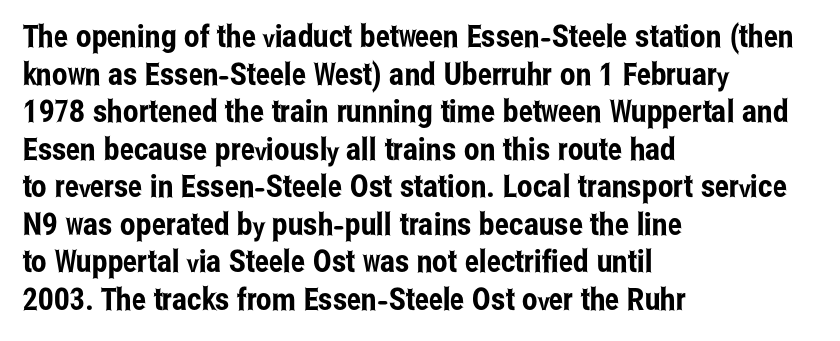
The image shows 31 px condensed sans-serif type, upright; set left-aligned, line spacing 1.21x, normal letter spacing, not underlined; low stroke contrast and a medium x-height.
